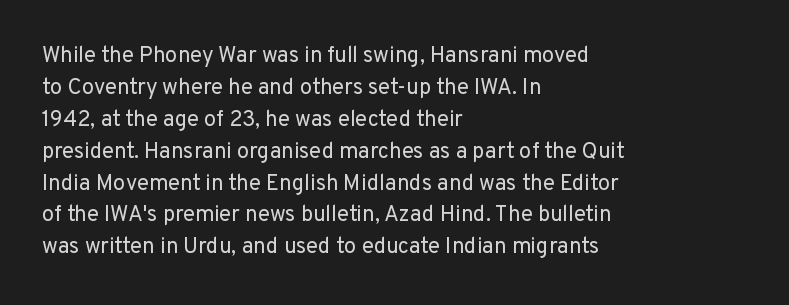
Q: Is the text bold? A: No.
Q: Is the text italic (slanted)? A: No, it is upright.
Q: Is the text underlined? A: No.
Q: How is the paragraph aligned? A: Left-aligned.
Q: Is the spacing between letters normal or unusually wide? A: Normal.
Q: Is the spacing between lines tight, normal or loose? A: Normal.
